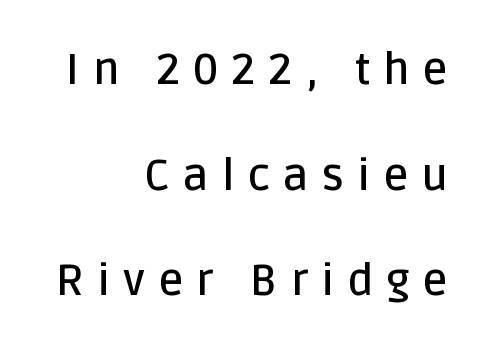
The image shows 44 px semibold sans-serif type, upright; set right-aligned, loose line spacing (2.4x), unusually wide letter spacing (+0.29 em), not underlined; low stroke contrast and a large x-height.
